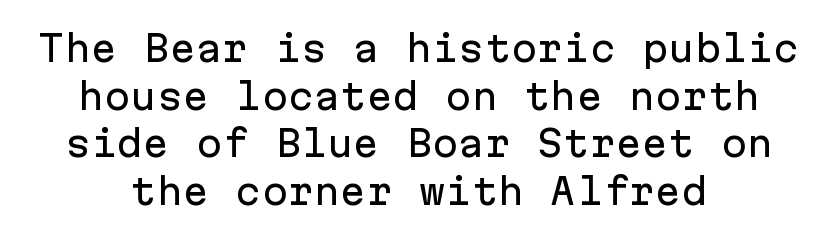
This rendering features lettering with no underline. The passage shown stacks its lines at a standard gap. Posture: straight, roman, zero tilt. In terms of letterform style, serifs are entirely absent.
